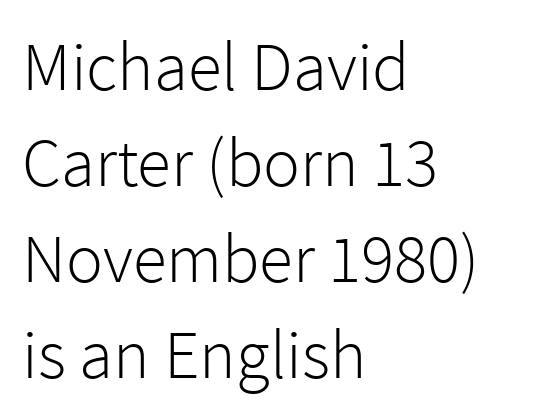
The rendering keeps characters at their native spacing. The letters carry no serifs — their stems end cleanly without finishing strokes. Is the stroke heavy? The answer is a plain regular-or-lighter. Only glyphs here, with clear space below each row. Successive baselines arrive at the customary interval. Tall strokes in this sample are plumb rather than angled.
